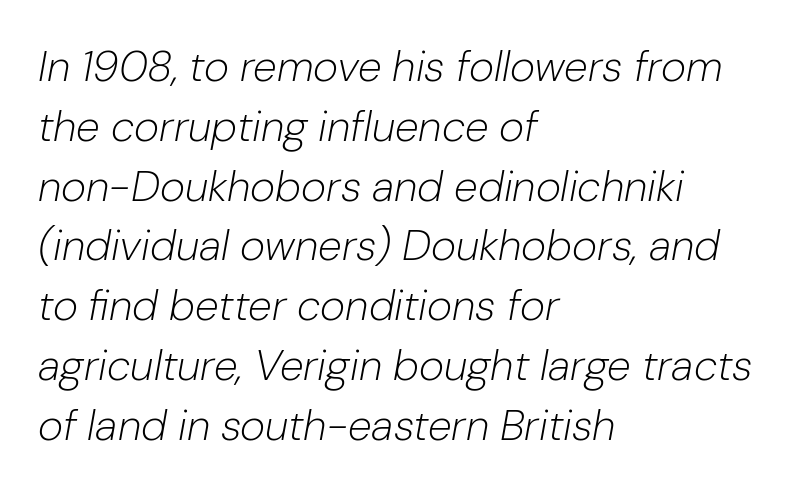
{"italic": "yes", "lean": "right", "slant_degrees": 10, "bold": "no", "weight": "light", "width": "normal", "stroke_contrast": "low", "x_height": "medium", "monospaced": "no", "underline": "no", "align": "left", "line_spacing": "normal", "line_spacing_ratio": 1.39, "letter_spacing": "normal", "letter_spacing_em": 0.0, "glyph_px": 43}
